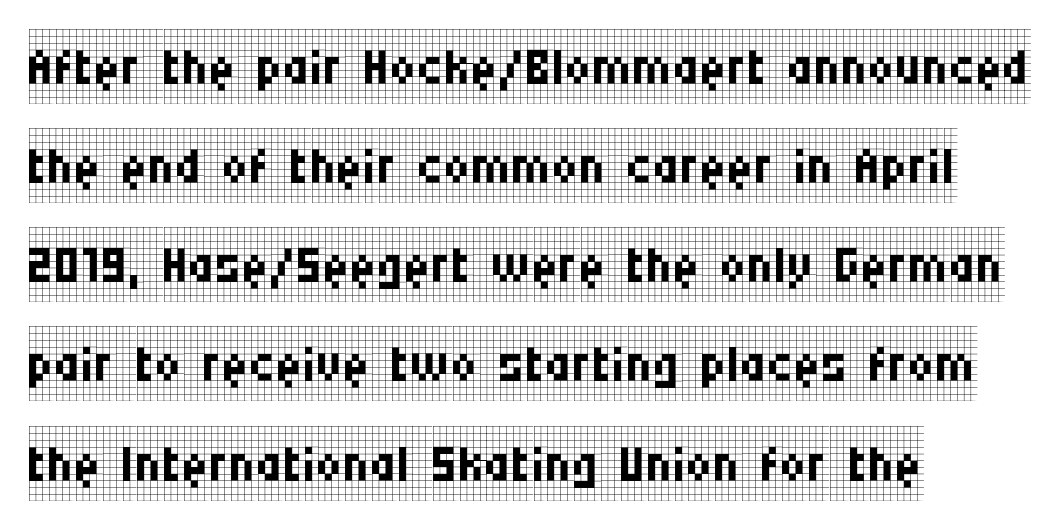
Q: Is the text bold? A: No.
Q: Is the text italic (slanted)? A: No, it is upright.
Q: Is the typeface a serif or a sans-serif typeface? A: Serif.
Q: Is the text underlined? A: No.
Q: How is the paragraph aligned? A: Left-aligned.
Q: Is the spacing between letters normal or unusually wide? A: Normal.
Q: Is the spacing between lines tight, normal or loose? A: Normal.
Q: Width (condensed, normal, or wide)? A: Condensed.
Q: Stroke contrast? A: Low.
Q: x-height? A: Large.
Q: Monospaced? A: No.
